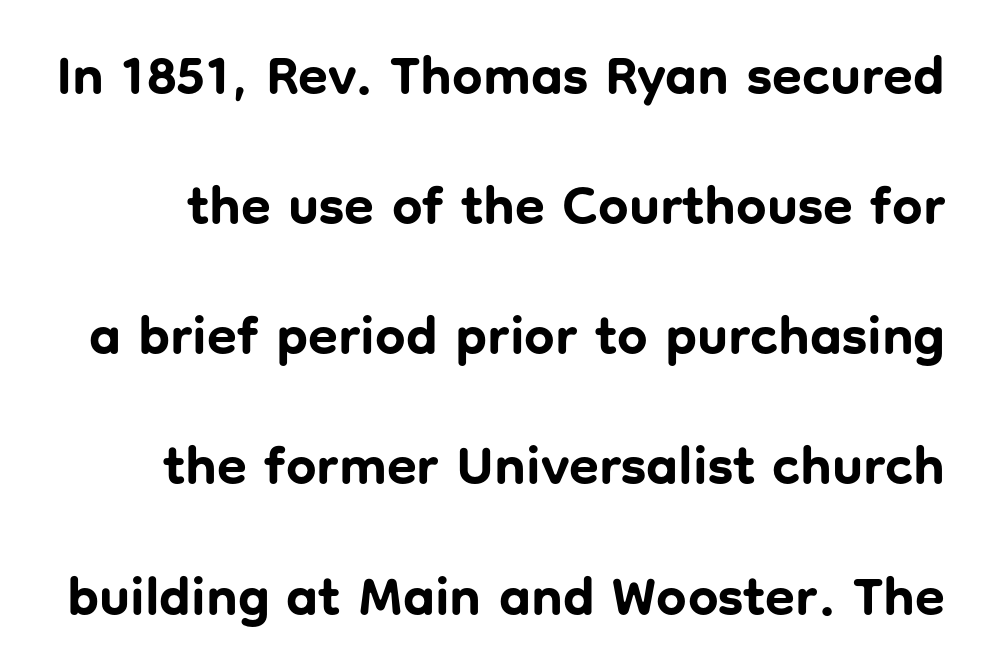
Q: Is the text bold? A: Yes.
Q: Is the text italic (slanted)? A: No, it is upright.
Q: Is the typeface a serif or a sans-serif typeface? A: Sans-serif.
Q: Is the text underlined? A: No.
Q: Is the spacing between letters normal or unusually wide? A: Normal.
Q: Is the spacing between lines tight, normal or loose? A: Loose.
Q: Width (condensed, normal, or wide)? A: Normal.
Q: Stroke contrast? A: Low.
Q: x-height? A: Medium.
Q: Monospaced? A: No.
